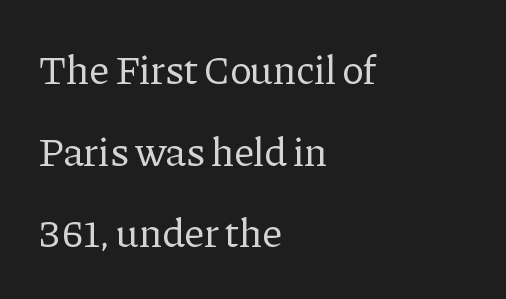
You could call the tracking neutral — neither tight nor loose. Does the copy run flush right? No — it runs flush left. These glyphs show unthickened strokes, regular width or finer. The face used here is proportionally spaced, like ordinary book or web type. Beneath every word, the page is bare.
